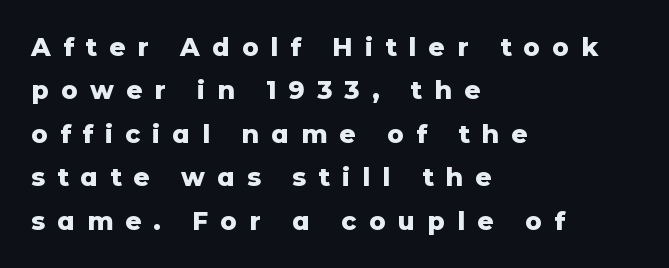
Q: Is the text bold? A: Yes.
Q: Is the text italic (slanted)? A: No, it is upright.
Q: Is the text underlined? A: No.
Q: How is the paragraph aligned? A: Left-aligned.
Q: Is the spacing between letters normal or unusually wide? A: Unusually wide.
